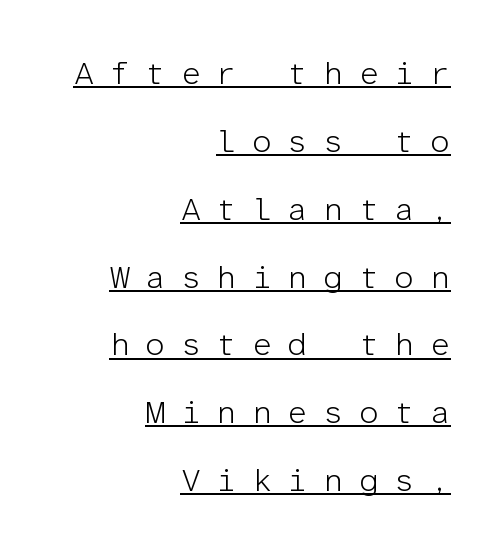
Q: Is the text bold? A: No.
Q: Is the text italic (slanted)? A: No, it is upright.
Q: Is the typeface a serif or a sans-serif typeface? A: Sans-serif.
Q: Is the text underlined? A: Yes.
Q: How is the paragraph aligned? A: Right-aligned.
Q: Is the spacing between letters normal or unusually wide? A: Unusually wide.
Q: Is the spacing between lines tight, normal or loose? A: Loose.
Q: Width (condensed, normal, or wide)? A: Normal.
Q: Stroke contrast? A: Low.
Q: x-height? A: Medium.
Q: Monospaced? A: Yes.
